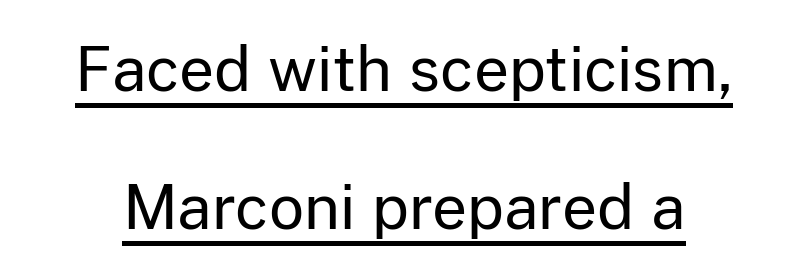
The image shows 61 px regular-weight sans-serif type, upright; set loose line spacing (2.26x), normal letter spacing, underlined; low stroke contrast and a medium x-height.
